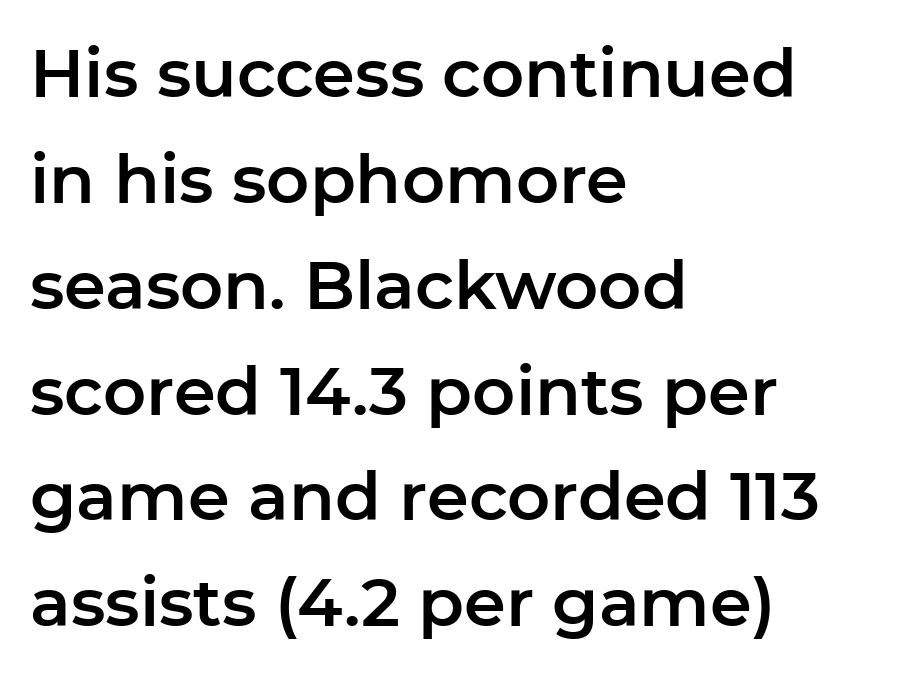
The designer left line spacing at the default. Typographically, this falls in the sans-serif category. Is the letter spacing exaggerated? No — it looks like the ordinary default. The rendering uses natural spacing where letterforms have individual widths. Does the lettering tilt? It doesn't — this is upright. The typesetter chose a ragged-right arrangement here.
